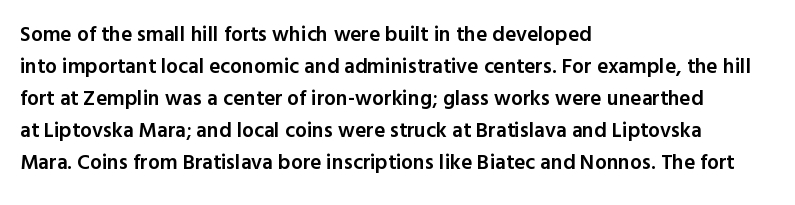
No word sits above an underline. This sample is left-justified, so line endings fall wherever the words run out. Honestly, the row spacing looks completely unremarkable. Students, this is semibold: more ink than regular, less than bold.
